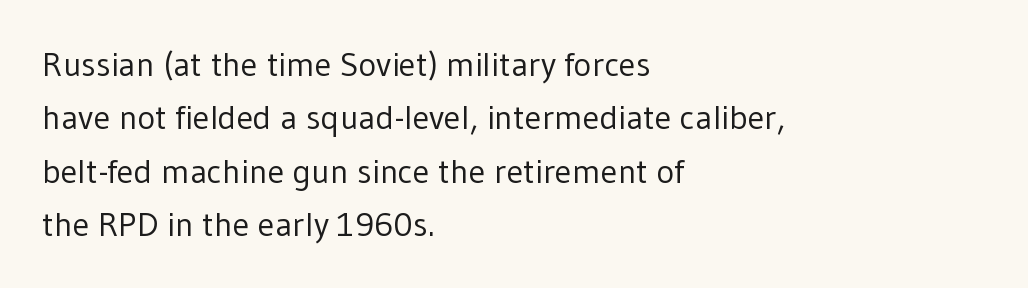
Q: Is the text bold? A: No.
Q: Is the text italic (slanted)? A: No, it is upright.
Q: Is the typeface a serif or a sans-serif typeface? A: Sans-serif.
Q: Is the text underlined? A: No.
Q: How is the paragraph aligned? A: Left-aligned.
Q: Is the spacing between letters normal or unusually wide? A: Normal.
Q: Is the spacing between lines tight, normal or loose? A: Normal.
Q: Width (condensed, normal, or wide)? A: Normal.
Q: Stroke contrast? A: Low.
Q: x-height? A: Medium.
Q: Monospaced? A: No.
